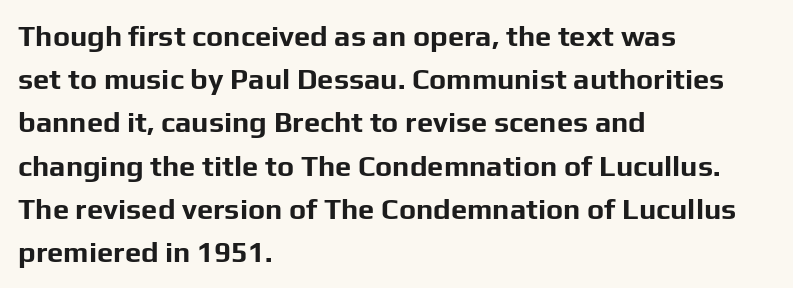
The image shows 29 px bold sans-serif type, upright; set left-aligned, normal line spacing (1.49x), normal letter spacing, not underlined; low stroke contrast and a medium x-height.
